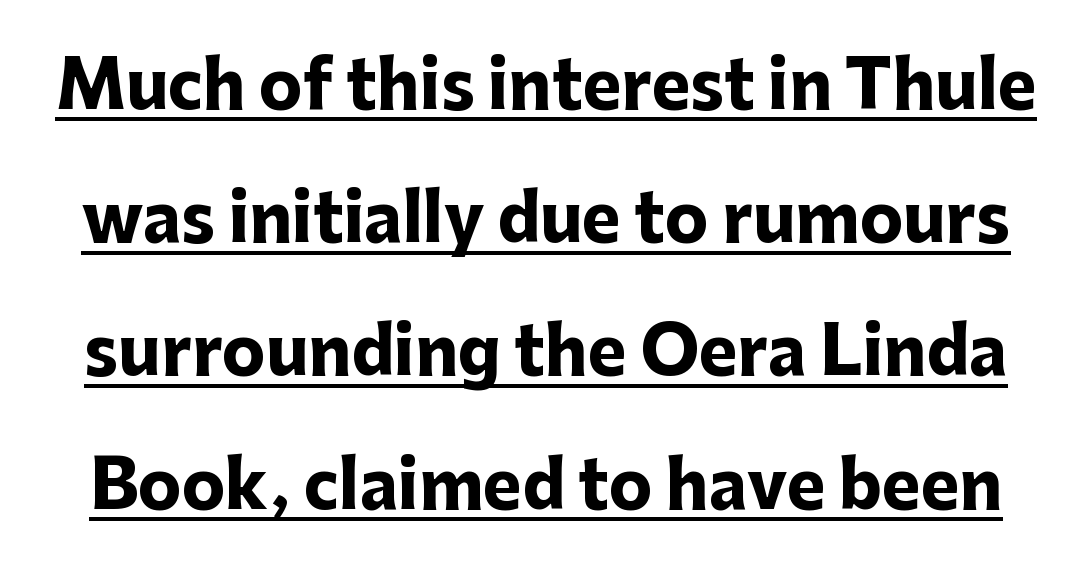
Vertical spacing — loose. You'd pick this weight for a headline — it's a proper bold. The letters carry no serifs — their stems end cleanly without finishing strokes. No italicization has been applied; the sample stays upright. Short note: letters normally spaced. This sample has the flowing, uneven cadence of proportional lettering.
